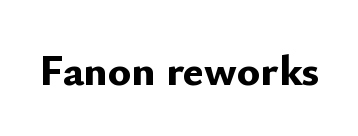
Q: Is the text bold? A: Yes.
Q: Is the text italic (slanted)? A: No, it is upright.
Q: Is the typeface a serif or a sans-serif typeface? A: Sans-serif.
Q: Is the text underlined? A: No.
Q: Is the spacing between letters normal or unusually wide? A: Normal.
Q: Width (condensed, normal, or wide)? A: Normal.
Q: Stroke contrast? A: Low.
Q: x-height? A: Small.
Q: Monospaced? A: No.
